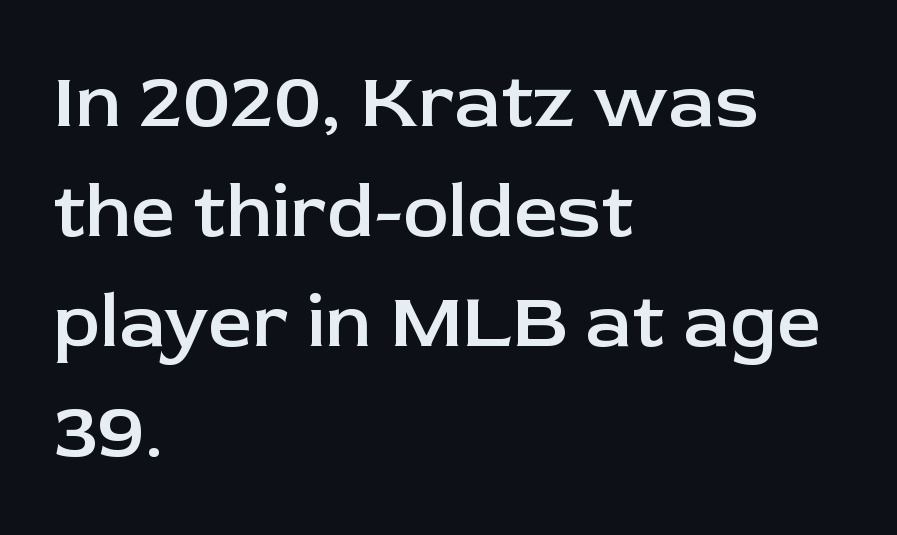
The image shows 77 px semibold sans-serif type, upright; set left-aligned, normal line spacing (1.43x), normal letter spacing, not underlined; low stroke contrast and a medium x-height.
